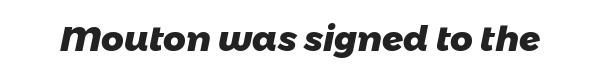
Q: Is the text bold? A: Yes.
Q: Is the typeface a serif or a sans-serif typeface? A: Sans-serif.
Q: Is the text underlined? A: No.
Q: Is the spacing between letters normal or unusually wide? A: Normal.
Q: Width (condensed, normal, or wide)? A: Normal.
Q: Stroke contrast? A: Low.
Q: x-height? A: Medium.
Q: Monospaced? A: No.
